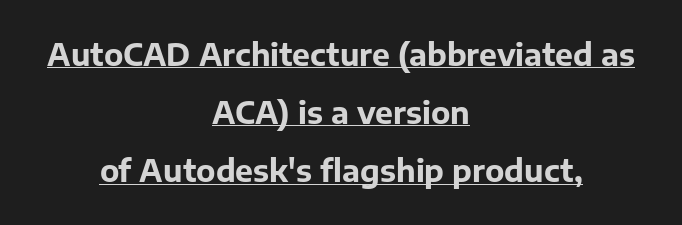
Q: Is the text bold? A: Yes.
Q: Is the text italic (slanted)? A: No, it is upright.
Q: Is the typeface a serif or a sans-serif typeface? A: Sans-serif.
Q: Is the text underlined? A: Yes.
Q: How is the paragraph aligned? A: Centered.
Q: Is the spacing between letters normal or unusually wide? A: Normal.
Q: Is the spacing between lines tight, normal or loose? A: Loose.
Q: Width (condensed, normal, or wide)? A: Normal.
Q: Stroke contrast? A: Low.
Q: x-height? A: Medium.
Q: Monospaced? A: No.
